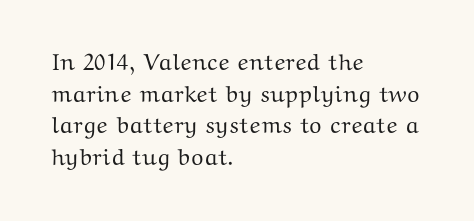
Q: Is the text italic (slanted)? A: No, it is upright.
Q: Is the text underlined? A: No.
Q: How is the paragraph aligned? A: Left-aligned.
Q: Is the spacing between letters normal or unusually wide? A: Normal.
Q: Is the spacing between lines tight, normal or loose? A: Normal.
